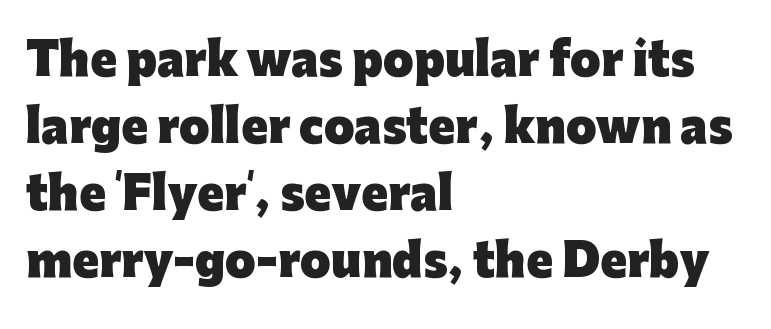
Q: Is the text bold? A: Yes.
Q: Is the text italic (slanted)? A: No, it is upright.
Q: Is the typeface a serif or a sans-serif typeface? A: Sans-serif.
Q: Is the text underlined? A: No.
Q: How is the paragraph aligned? A: Left-aligned.
Q: Is the spacing between letters normal or unusually wide? A: Normal.
Q: Is the spacing between lines tight, normal or loose? A: Normal.
Q: Width (condensed, normal, or wide)? A: Normal.
Q: Stroke contrast? A: Low.
Q: x-height? A: Medium.
Q: Monospaced? A: No.
